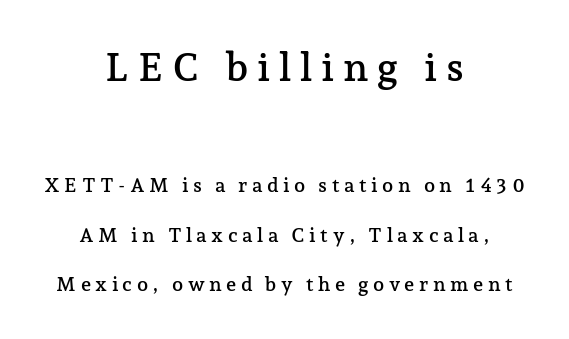
These lines stack symmetrically, like a column narrowing and widening about its center. The passage shown has open, widely tracked lettering throughout. The leading is generous, giving the passage an open texture. What kind of face is this? One with serifs. Anything drawn beneath the words? Only blank space. The letters in the upper block stand taller than those in the block below.
